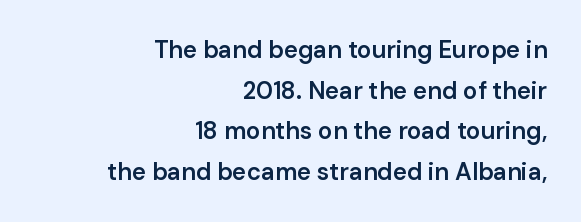
Nobody touched the tracking dial on this one. The string is rendered with underlining switched off. The setting favours the right margin, as signatures and pull-quotes sometimes do. Characters remain perfectly vertical along every line. Caption: semibold face, moderately heavy strokes. This sample keeps an unexceptional amount of space between lines.
